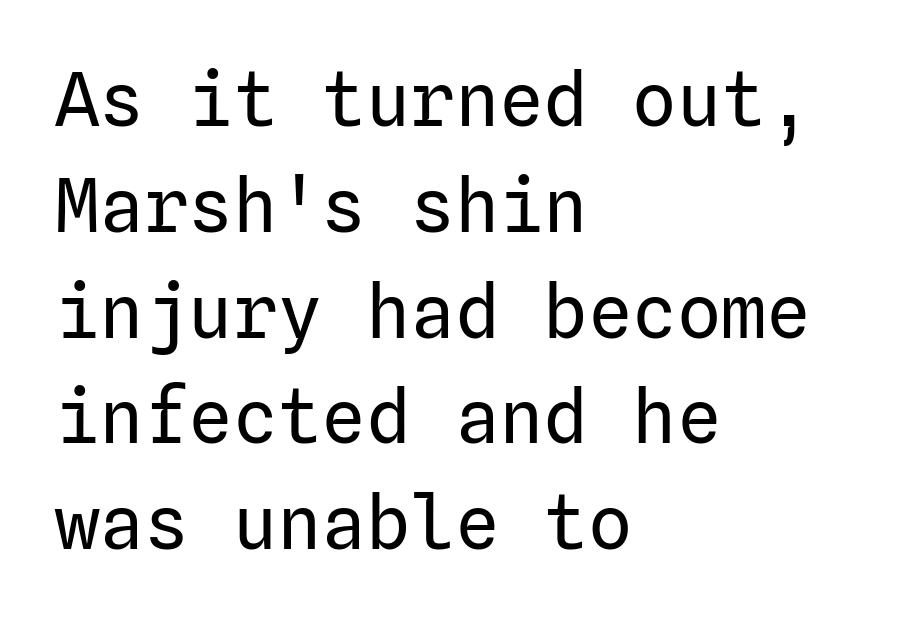
Q: Is the text bold? A: No.
Q: Is the text italic (slanted)? A: No, it is upright.
Q: Is the typeface a serif or a sans-serif typeface? A: Sans-serif.
Q: Is the text underlined? A: No.
Q: How is the paragraph aligned? A: Left-aligned.
Q: Is the spacing between letters normal or unusually wide? A: Normal.
Q: Is the spacing between lines tight, normal or loose? A: Normal.
Q: Width (condensed, normal, or wide)? A: Normal.
Q: Stroke contrast? A: Low.
Q: x-height? A: Medium.
